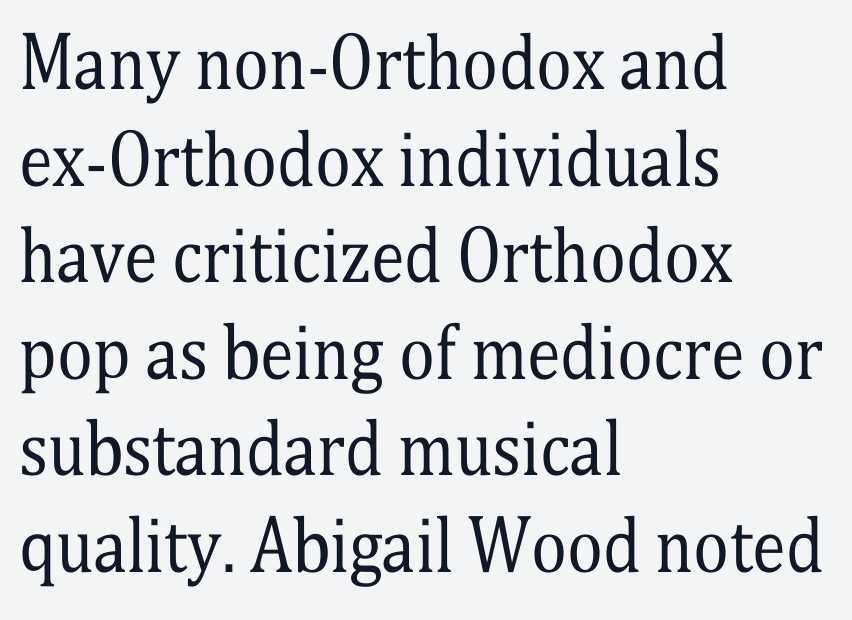
{"serif": "yes", "italic": "no", "bold": "no", "weight": "regular", "width": "condensed", "stroke_contrast": "medium", "x_height": "medium", "monospaced": "no", "underline": "no", "align": "left", "line_spacing": "normal", "line_spacing_ratio": 1.42, "letter_spacing": "normal", "letter_spacing_em": 0.0, "glyph_px": 68}
